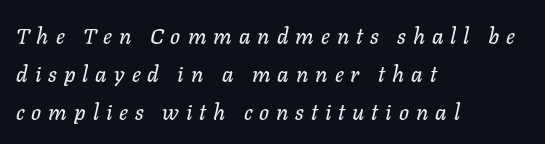
Q: Is the text italic (slanted)? A: Yes, it leans right by about 11 degrees.
Q: Is the text underlined? A: No.
Q: How is the paragraph aligned? A: Left-aligned.
Q: Is the spacing between letters normal or unusually wide? A: Unusually wide.
